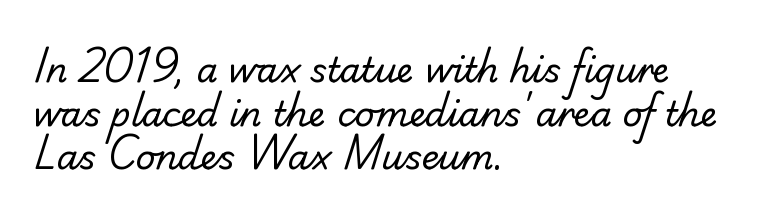
The image shows 34 px regular-weight sans-serif type; set left-aligned, normal line spacing (1.28x), normal letter spacing, not underlined; low stroke contrast and a small x-height.
